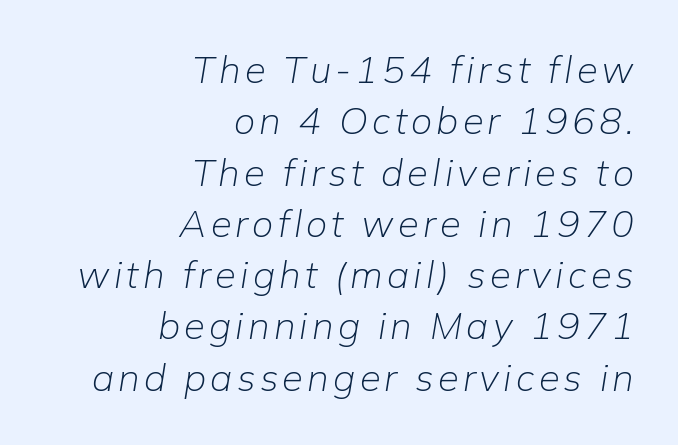
The image shows 38 px light type, italic (leaning right); set right-aligned, normal line spacing (1.35x), not underlined; low stroke contrast and a medium x-height.
